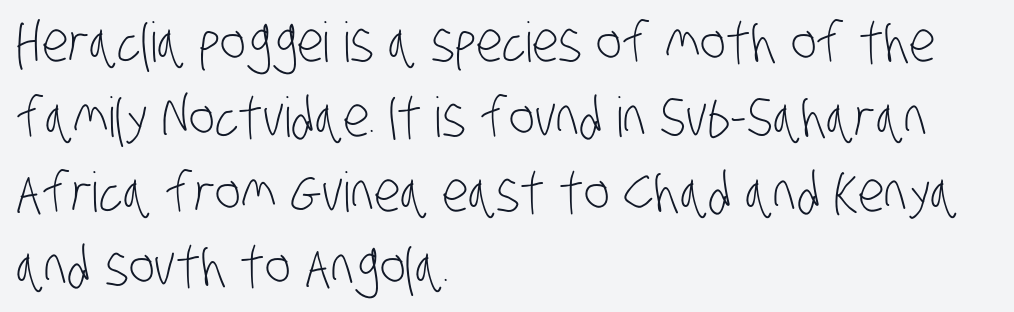
This reads as an unemphasized weight, regular at the heaviest. Spacing verdict: proportional, widths tailored to each character. Nobody touched the tracking dial on this one. Lines of text with bare space underneath. This sample uses a sans-serif face. Summary of vertical rhythm: regular, with standard interline spacing.
